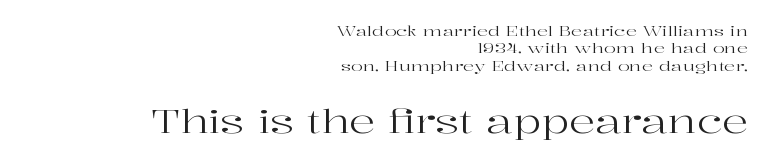
Q: Is the text bold? A: No.
Q: Is the text italic (slanted)? A: No, it is upright.
Q: Is the typeface a serif or a sans-serif typeface? A: Serif.
Q: Is the text underlined? A: No.
Q: How is the paragraph aligned? A: Right-aligned.
Q: Is the spacing between letters normal or unusually wide? A: Normal.
Q: Is the spacing between lines tight, normal or loose? A: Normal.
Q: Which block of text is set in a larger size, the first (top) or the second (bottom)? A: The second (bottom) one.
Q: Width (condensed, normal, or wide)? A: Wide.
Q: Stroke contrast? A: High.
Q: x-height? A: Medium.
Q: Monospaced? A: No.
